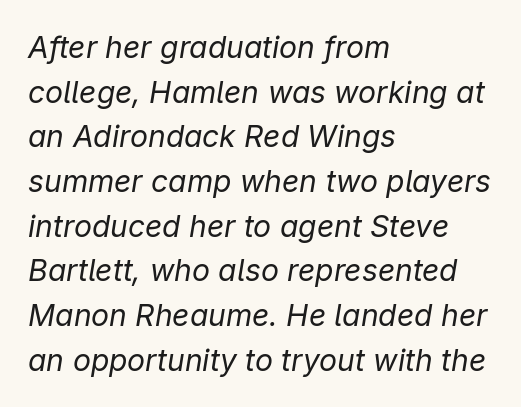
The image shows 30 px regular-weight type, italic (leaning right); set left-aligned, normal line spacing (1.49x), normal letter spacing, not underlined; low stroke contrast and a medium x-height.
